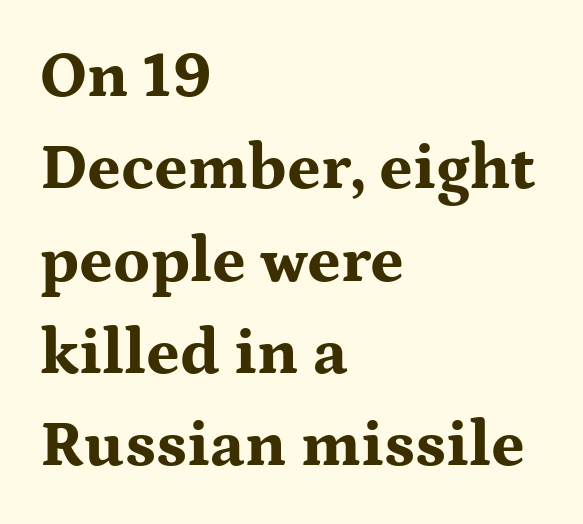
{"serif": "yes", "italic": "no", "bold": "yes", "weight": "bold", "width": "wide", "stroke_contrast": "medium", "x_height": "medium", "monospaced": "no", "underline": "no", "align": "left", "line_spacing": "normal", "line_spacing_ratio": 1.42, "letter_spacing": "normal", "letter_spacing_em": 0.0, "glyph_px": 65}
